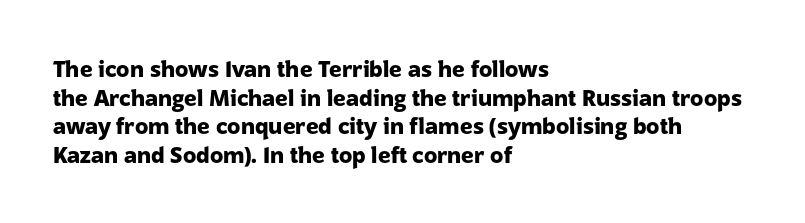
The image shows 22 px bold type, upright; set left-aligned, normal line spacing (1.3x), normal letter spacing, not underlined.
